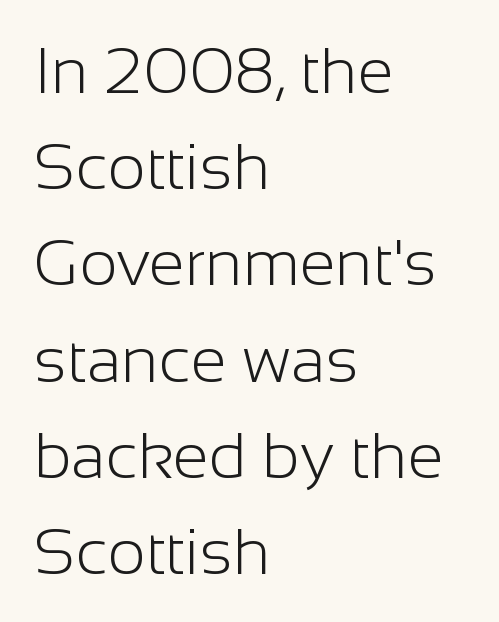
Q: Is the text bold? A: No.
Q: Is the text italic (slanted)? A: No, it is upright.
Q: Is the typeface a serif or a sans-serif typeface? A: Sans-serif.
Q: Is the text underlined? A: No.
Q: How is the paragraph aligned? A: Left-aligned.
Q: Is the spacing between letters normal or unusually wide? A: Normal.
Q: Is the spacing between lines tight, normal or loose? A: Normal.
Q: Width (condensed, normal, or wide)? A: Normal.
Q: Stroke contrast? A: Low.
Q: x-height? A: Medium.
Q: Monospaced? A: No.
